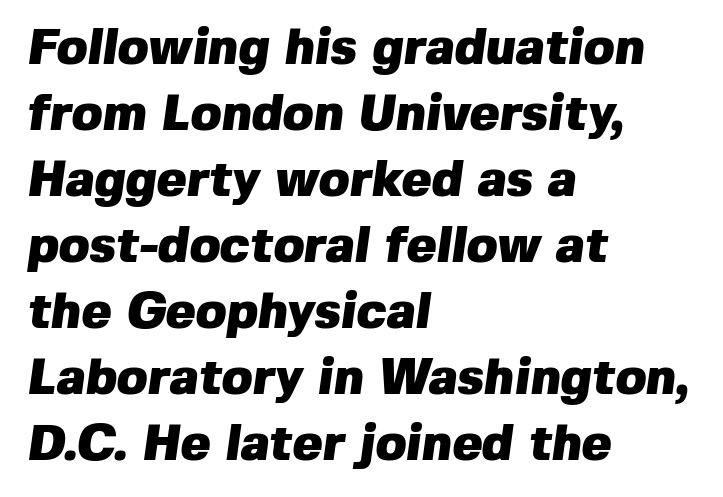
{"serif": "no", "bold": "yes", "weight": "heavy", "width": "normal", "stroke_contrast": "low", "x_height": "medium", "monospaced": "no", "underline": "no", "align": "left", "line_spacing": "normal", "line_spacing_ratio": 1.32, "letter_spacing": "normal", "letter_spacing_em": 0.0, "glyph_px": 50}
